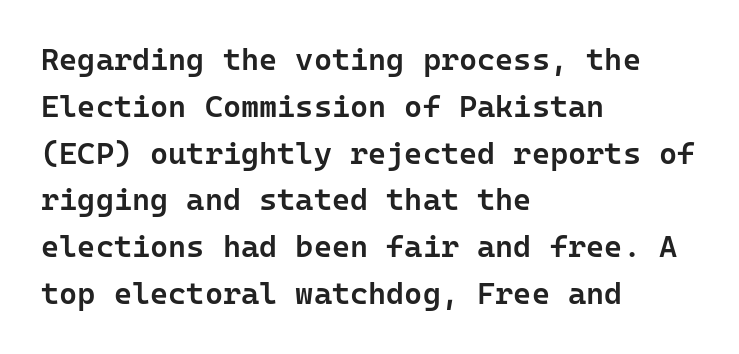
Q: Is the text bold? A: Semi-bold.
Q: Is the text italic (slanted)? A: No, it is upright.
Q: Is the typeface a serif or a sans-serif typeface? A: Sans-serif.
Q: Is the text underlined? A: No.
Q: How is the paragraph aligned? A: Left-aligned.
Q: Is the spacing between letters normal or unusually wide? A: Normal.
Q: Is the spacing between lines tight, normal or loose? A: Normal.
Q: Width (condensed, normal, or wide)? A: Normal.
Q: Stroke contrast? A: Low.
Q: x-height? A: Medium.
Q: Monospaced? A: Yes.
